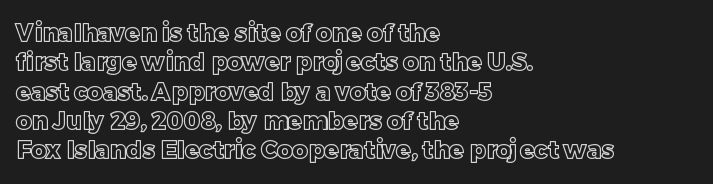
Q: Is the text italic (slanted)? A: No, it is upright.
Q: Is the text underlined? A: No.
Q: How is the paragraph aligned? A: Left-aligned.
Q: Is the spacing between letters normal or unusually wide? A: Normal.
